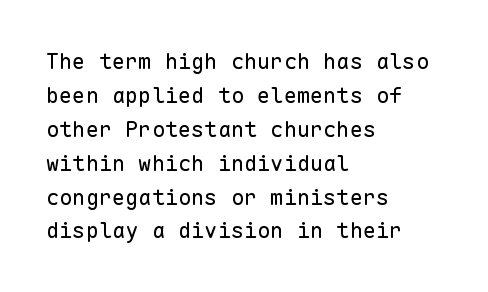
{"italic": "no", "bold": "no", "underline": "no", "align": "left", "line_spacing": "normal", "line_spacing_ratio": 1.54, "letter_spacing": "normal", "letter_spacing_em": 0.0, "glyph_px": 22}
